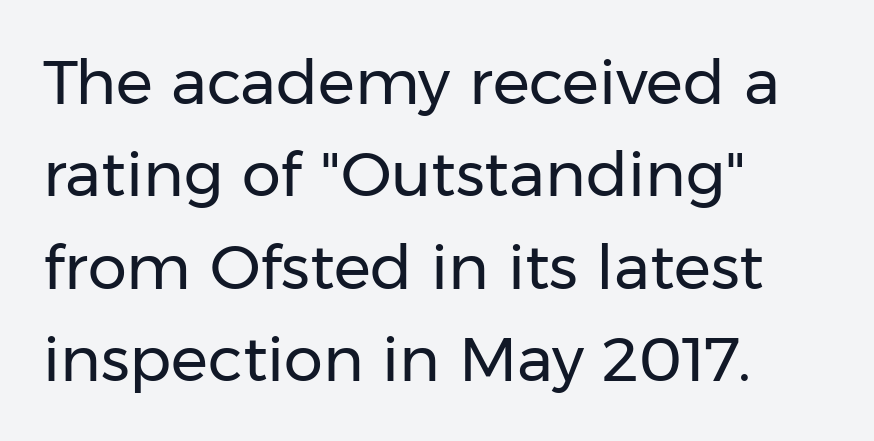
Q: Is the text bold? A: No.
Q: Is the text italic (slanted)? A: No, it is upright.
Q: Is the typeface a serif or a sans-serif typeface? A: Sans-serif.
Q: Is the text underlined? A: No.
Q: How is the paragraph aligned? A: Left-aligned.
Q: Is the spacing between letters normal or unusually wide? A: Normal.
Q: Is the spacing between lines tight, normal or loose? A: Normal.
Q: Width (condensed, normal, or wide)? A: Normal.
Q: Stroke contrast? A: Low.
Q: x-height? A: Medium.
Q: Monospaced? A: No.
